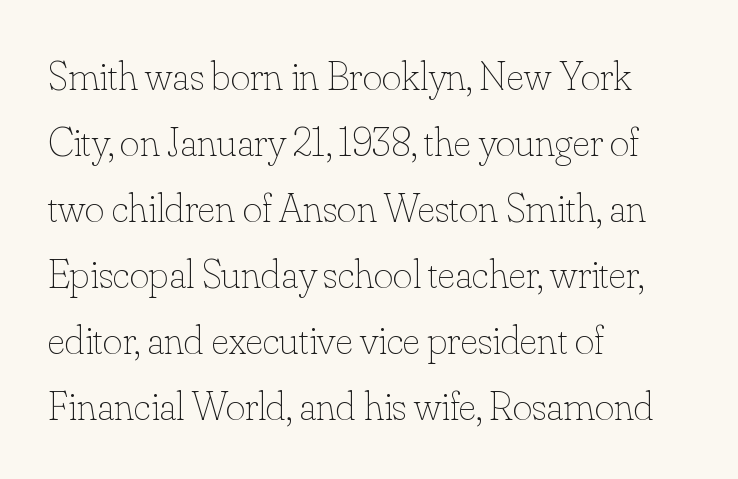
{"italic": "no", "bold": "no", "weight": "thin", "width": "normal", "stroke_contrast": "low", "x_height": "small", "monospaced": "no", "underline": "no", "align": "left", "line_spacing": "normal", "line_spacing_ratio": 1.57, "letter_spacing": "normal", "letter_spacing_em": 0.0, "glyph_px": 42}
